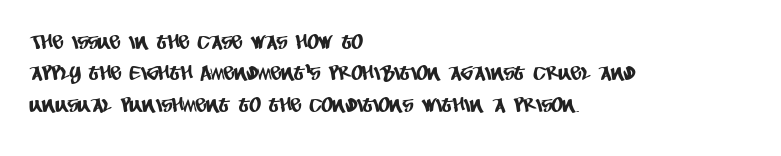
{"underline": "no", "align": "left", "line_spacing": "normal", "line_spacing_ratio": 1.57, "letter_spacing": "normal", "letter_spacing_em": 0.0, "glyph_px": 20}
